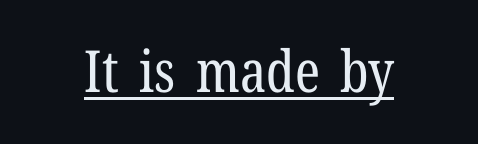
The image shows 58 px regular-weight, condensed serif type, upright; set normal letter spacing, underlined; low stroke contrast and a medium x-height.
